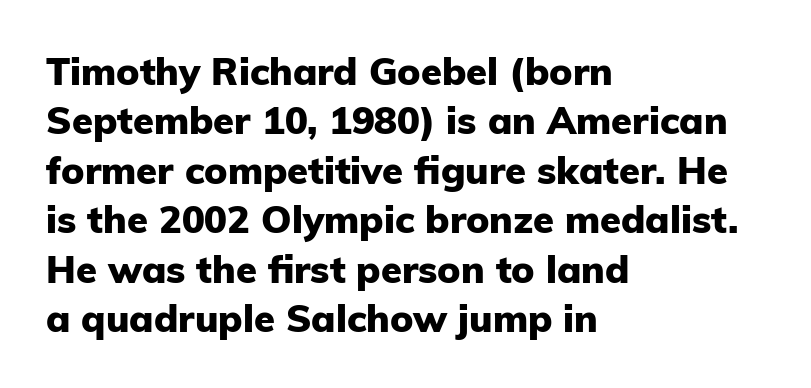
Q: Is the text bold? A: Yes.
Q: Is the text italic (slanted)? A: No, it is upright.
Q: Is the typeface a serif or a sans-serif typeface? A: Sans-serif.
Q: Is the text underlined? A: No.
Q: How is the paragraph aligned? A: Left-aligned.
Q: Is the spacing between letters normal or unusually wide? A: Normal.
Q: Is the spacing between lines tight, normal or loose? A: Normal.
Q: Width (condensed, normal, or wide)? A: Normal.
Q: Stroke contrast? A: Low.
Q: x-height? A: Medium.
Q: Monospaced? A: No.
